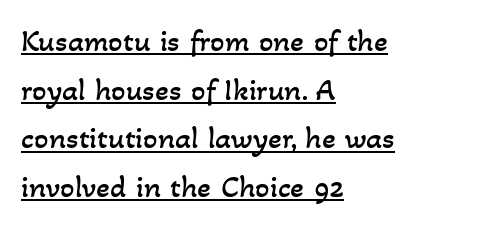
The image shows 32 px regular-weight type; set left-aligned, normal line spacing (1.52x), normal letter spacing, underlined; low stroke contrast and a small x-height.
